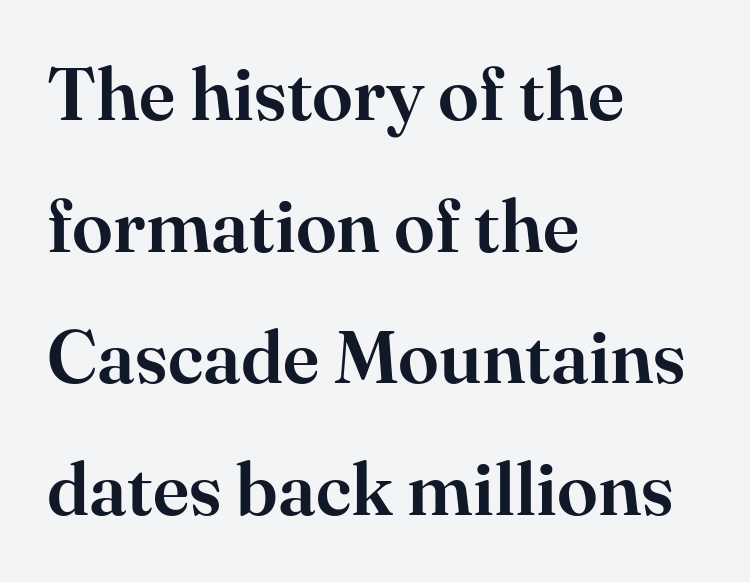
Q: Is the text italic (slanted)? A: No, it is upright.
Q: Is the typeface a serif or a sans-serif typeface? A: Serif.
Q: Is the text underlined? A: No.
Q: How is the paragraph aligned? A: Left-aligned.
Q: Is the spacing between letters normal or unusually wide? A: Normal.
Q: Width (condensed, normal, or wide)? A: Normal.
Q: Stroke contrast? A: High.
Q: x-height? A: Small.
Q: Monospaced? A: No.
